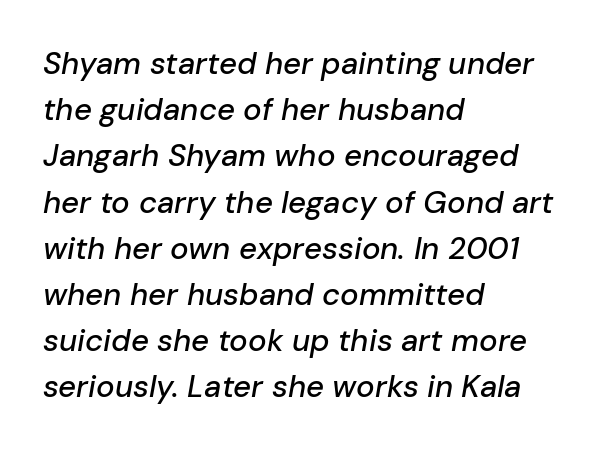
{"italic": "yes", "lean": "right", "slant_degrees": 10, "width": "normal", "stroke_contrast": "low", "x_height": "medium", "monospaced": "no", "underline": "no", "align": "left", "line_spacing": "normal", "line_spacing_ratio": 1.49, "letter_spacing": "normal", "letter_spacing_em": 0.0, "glyph_px": 31}
